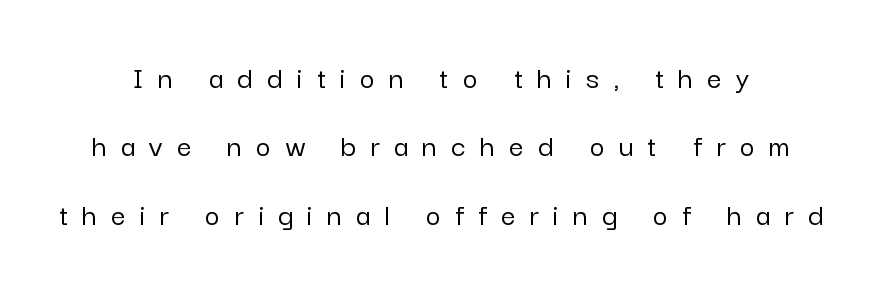
Q: Is the text italic (slanted)? A: No, it is upright.
Q: Is the typeface a serif or a sans-serif typeface? A: Sans-serif.
Q: Is the text underlined? A: No.
Q: Is the spacing between letters normal or unusually wide? A: Unusually wide.
Q: Is the spacing between lines tight, normal or loose? A: Loose.
Q: Width (condensed, normal, or wide)? A: Normal.
Q: Stroke contrast? A: Low.
Q: x-height? A: Medium.
Q: Monospaced? A: No.
